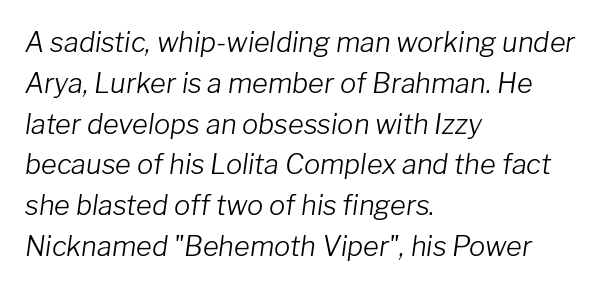
Q: Is the text bold? A: No.
Q: Is the text italic (slanted)? A: Yes, it leans right by about 8 degrees.
Q: Is the text underlined? A: No.
Q: How is the paragraph aligned? A: Left-aligned.
Q: Is the spacing between letters normal or unusually wide? A: Normal.
Q: Is the spacing between lines tight, normal or loose? A: Normal.
